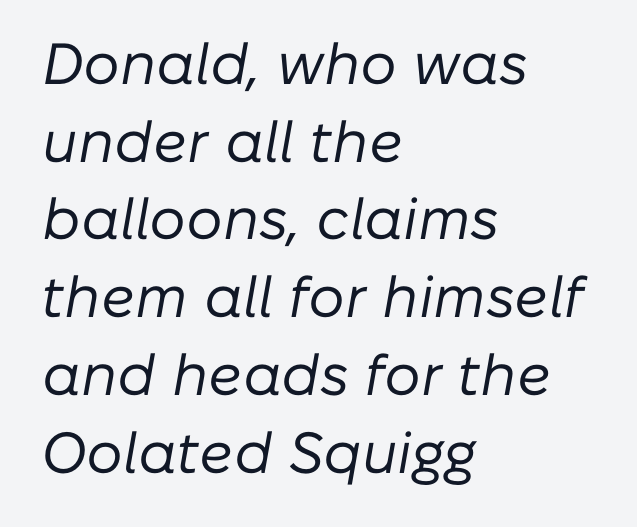
Words float on clear page, feet unadorned. Quick note: italic. Rows of type keep a routine distance in the vertical direction. Stroke thickness stays within the range of a standard reading face or lighter. You could not count columns in this text — the font is proportionally spaced. The ragged edge is on the right, which tells us the setting is flush left.
